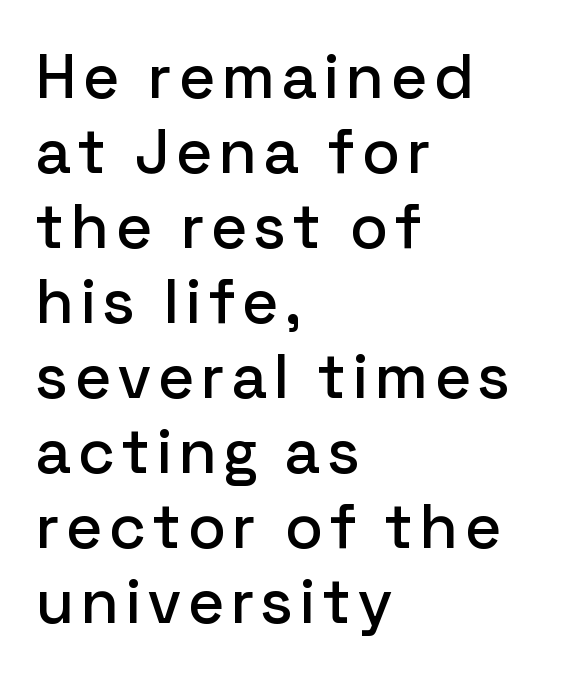
{"serif": "no", "italic": "no", "width": "normal", "stroke_contrast": "low", "x_height": "medium", "monospaced": "no", "underline": "no", "align": "left", "line_spacing_ratio": 1.19, "glyph_px": 63}
